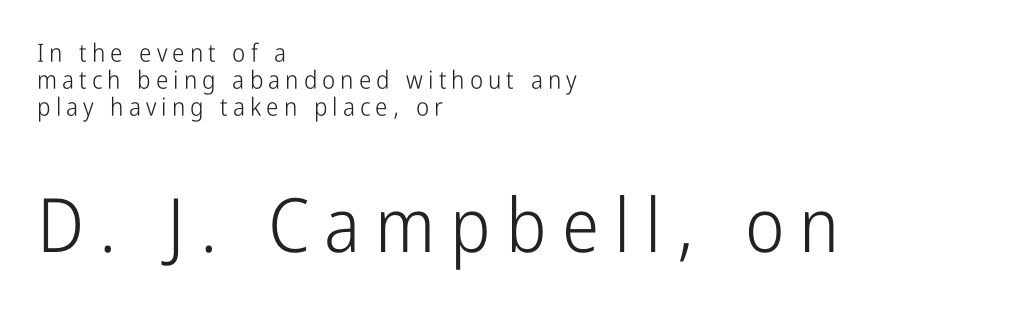
The gap between lines stays unmarked. Posture: straight, roman, zero tilt. Observe the absence of serifs on each vertical stroke in this sample. These lines have a slow, spaced-out rhythm from letter to letter. Whoever set this chose condensed vertical rhythm over breathing room. Is the stroke heavy? The answer is a plain regular-or-lighter.
